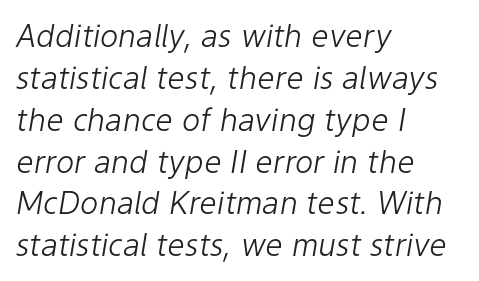
Spacing verdict: proportional, widths tailored to each character. Line starts are locked; line ends wander. Honestly, the row spacing looks completely unremarkable. Is the type heavy? It reads as light-to-regular instead.
